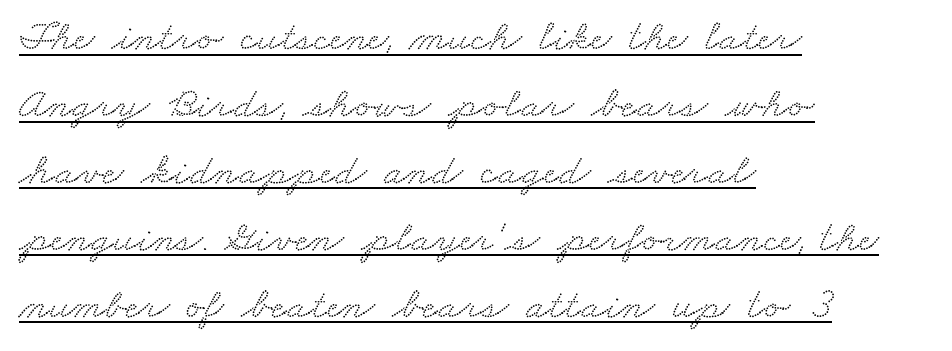
Q: Is the typeface a serif or a sans-serif typeface? A: Serif.
Q: Is the text underlined? A: Yes.
Q: How is the paragraph aligned? A: Left-aligned.
Q: Is the spacing between letters normal or unusually wide? A: Normal.
Q: Is the spacing between lines tight, normal or loose? A: Normal.
Q: Width (condensed, normal, or wide)? A: Wide.
Q: Stroke contrast? A: Low.
Q: x-height? A: Small.
Q: Monospaced? A: No.
